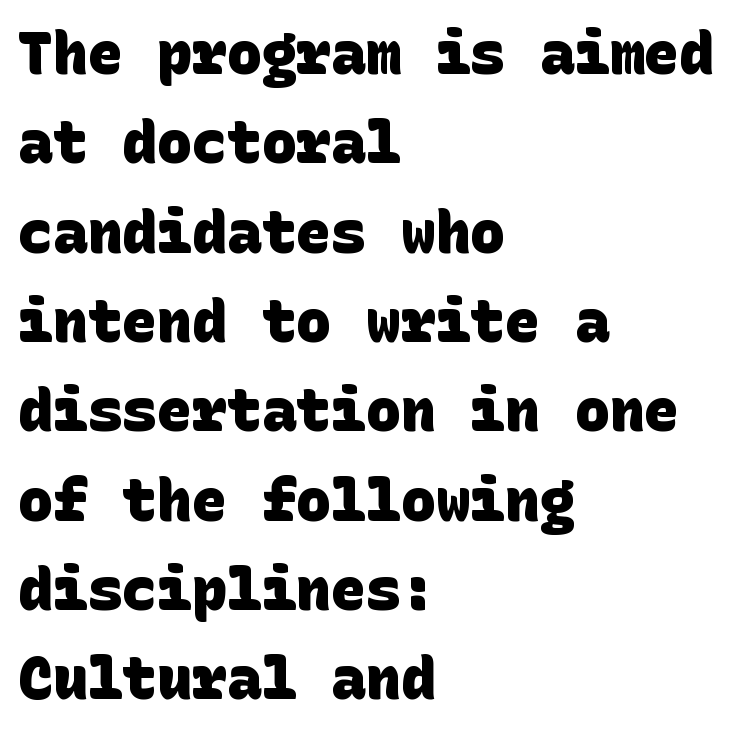
{"serif": "no", "bold": "yes", "weight": "heavy", "width": "normal", "stroke_contrast": "low", "x_height": "large", "underline": "no", "align": "left", "line_spacing": "normal", "line_spacing_ratio": 1.54, "letter_spacing": "normal", "letter_spacing_em": 0.0, "glyph_px": 58}
